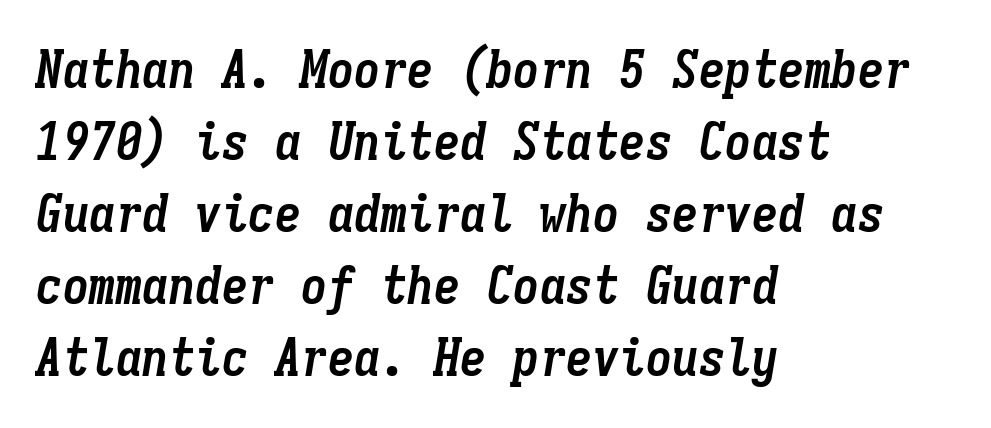
{"italic": "yes", "lean": "right", "slant_degrees": 9, "bold": "yes", "weight": "semibold", "width": "condensed", "stroke_contrast": "low", "x_height": "medium", "monospaced": "yes", "underline": "no", "align": "left", "line_spacing": "normal", "line_spacing_ratio": 1.36, "letter_spacing": "normal", "letter_spacing_em": 0.0, "glyph_px": 53}
